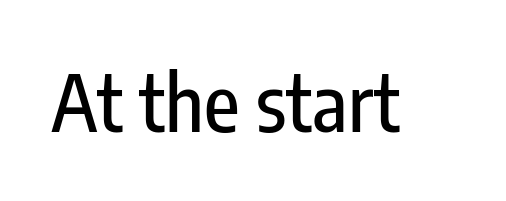
{"serif": "no", "italic": "no", "width": "condensed", "stroke_contrast": "low", "x_height": "medium", "monospaced": "no", "underline": "no", "letter_spacing": "normal", "letter_spacing_em": 0.0, "glyph_px": 78}
